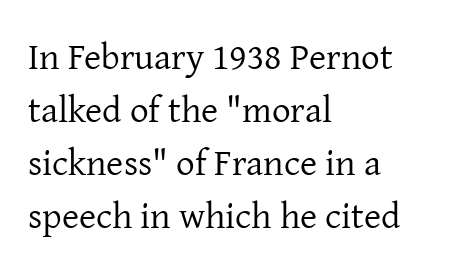
Proportional: the letters do not fall into vertical columns. Type style note: has serifs. The passage is arranged the way most books set body copy — flush left. Upright lettering throughout.
